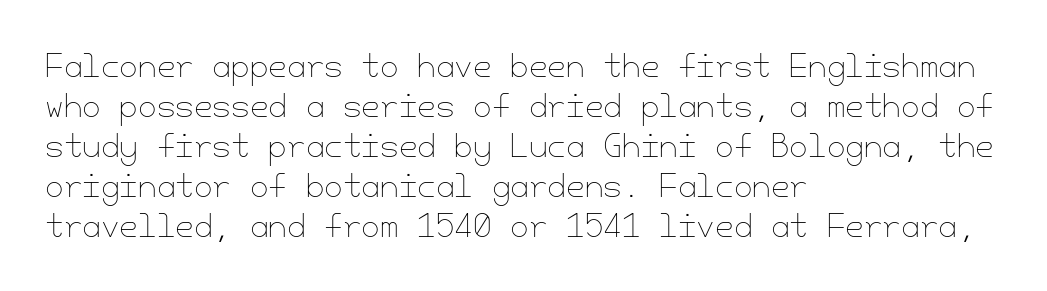
{"italic": "no", "bold": "no", "weight": "thin", "width": "normal", "stroke_contrast": "low", "x_height": "small", "underline": "no", "align": "left", "line_spacing": "normal", "line_spacing_ratio": 1.33, "letter_spacing": "normal", "letter_spacing_em": 0.0, "glyph_px": 30}
